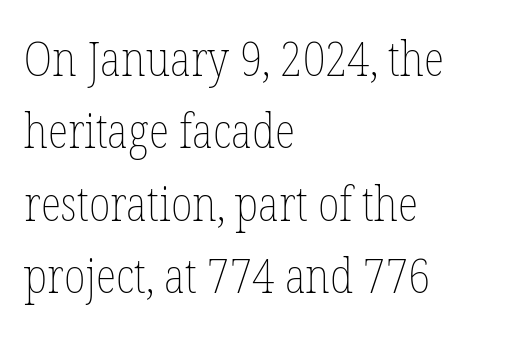
{"italic": "no", "bold": "no", "weight": "thin", "width": "condensed", "stroke_contrast": "low", "x_height": "medium", "monospaced": "no", "underline": "no", "align": "left", "line_spacing": "normal", "line_spacing_ratio": 1.51, "letter_spacing": "normal", "letter_spacing_em": 0.0, "glyph_px": 48}
